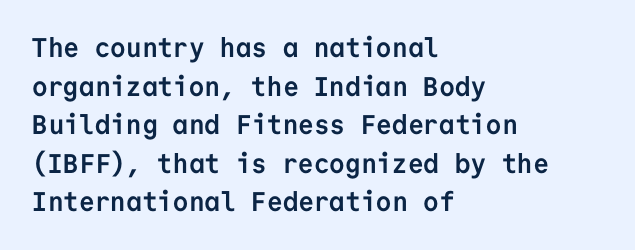
Q: Is the text bold? A: Yes.
Q: Is the text italic (slanted)? A: No, it is upright.
Q: Is the text underlined? A: No.
Q: How is the paragraph aligned? A: Left-aligned.
Q: Is the spacing between letters normal or unusually wide? A: Normal.
Q: Is the spacing between lines tight, normal or loose? A: Normal.
